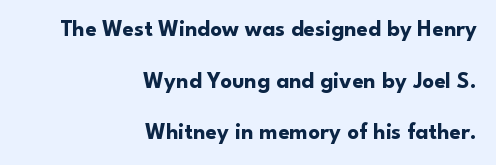
The image shows 23 px bold type, upright; set right-aligned, loose line spacing (2.25x), normal letter spacing, not underlined.
